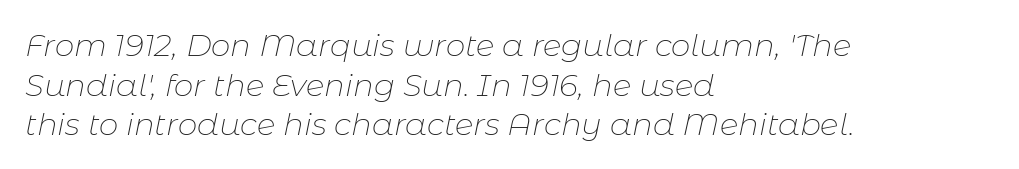
The image shows 31 px thin type, italic (leaning right); set left-aligned, normal line spacing (1.28x), normal letter spacing, not underlined; low stroke contrast and a medium x-height.
